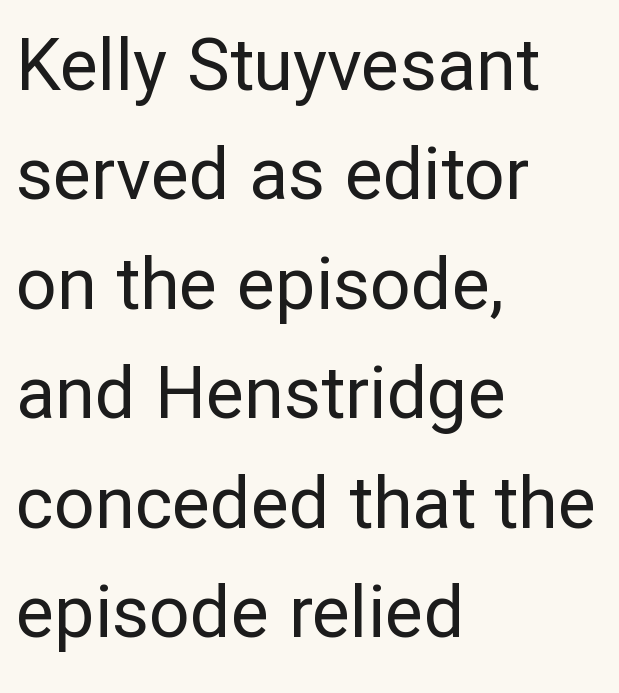
The image shows 72 px regular-weight sans-serif type, upright; set left-aligned, normal line spacing (1.52x), normal letter spacing, not underlined; low stroke contrast and a medium x-height.
